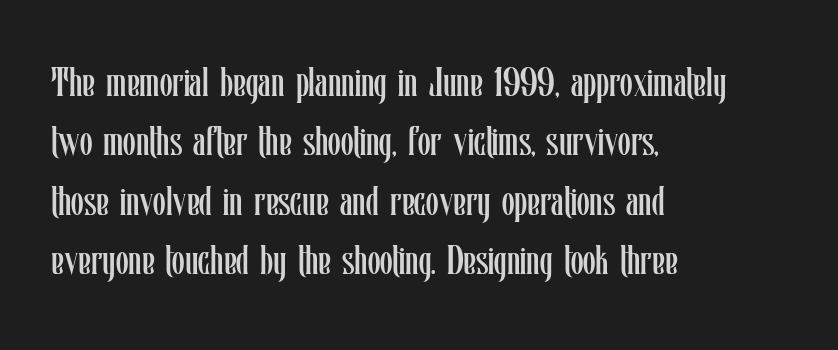
Spacing verdict: proportional, widths tailored to each character. The passage shown has conventional tracking throughout. Just letters on the line, the space beneath them empty. Caption: face not bold, strokes unweighted. Is the block centered? No — it sits flush against the left margin. No italicization has been applied; the sample stays upright.
